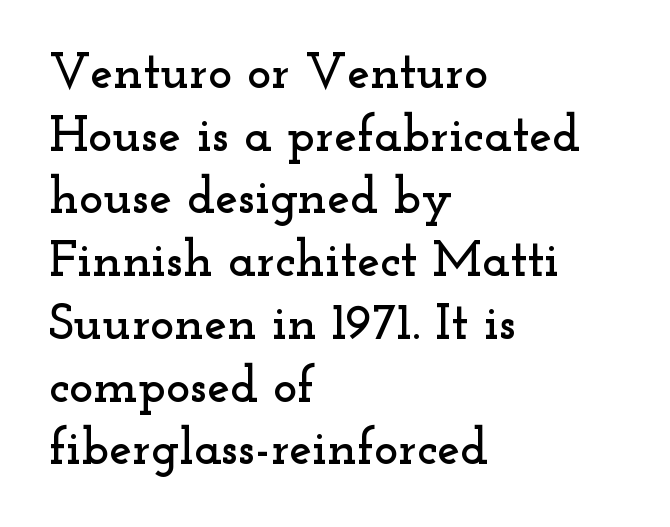
{"serif": "yes", "italic": "no", "width": "wide", "stroke_contrast": "low", "x_height": "small", "monospaced": "no", "underline": "no", "align": "left", "line_spacing_ratio": 1.23, "letter_spacing": "normal", "letter_spacing_em": 0.0, "glyph_px": 51}
